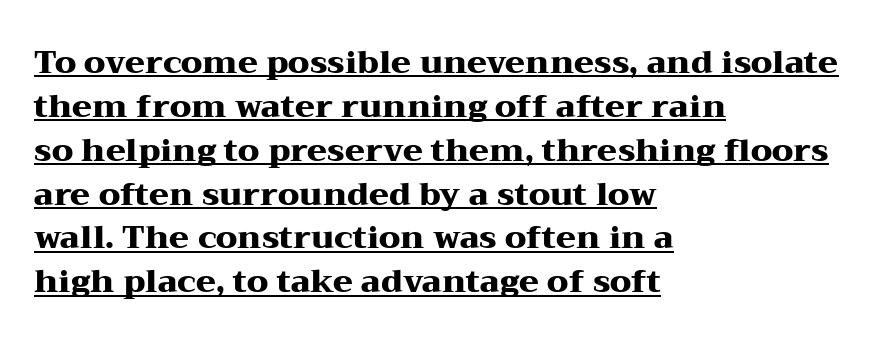
Typeset ragged right — the left edge is the straight one. Look at the stroke-to-counter ratio: heavy, a bold. Leading matches the norm, producing a regular column. A typographer would call this underscored text.
